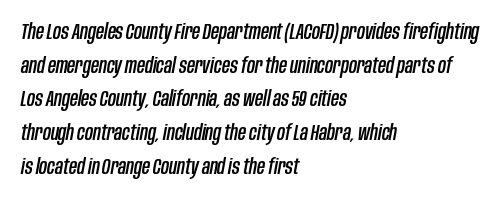
{"italic": "yes", "lean": "right", "slant_degrees": 10, "underline": "no", "align": "left", "line_spacing": "normal", "line_spacing_ratio": 1.53, "letter_spacing": "normal", "letter_spacing_em": 0.0, "glyph_px": 22}
